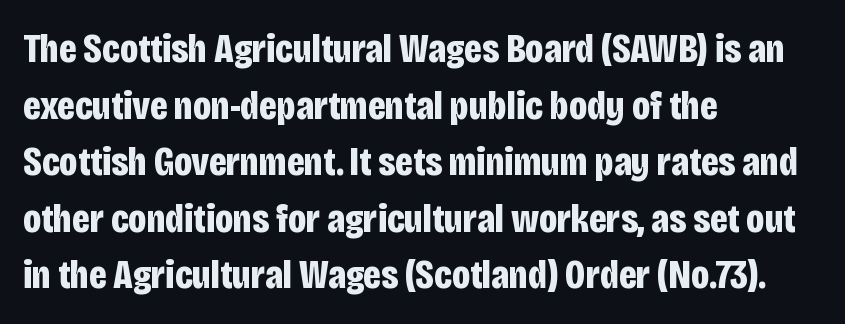
The image shows 41 px bold, condensed sans-serif type, upright; set left-aligned, normal line spacing (1.38x), normal letter spacing, not underlined; low stroke contrast and a large x-height.
